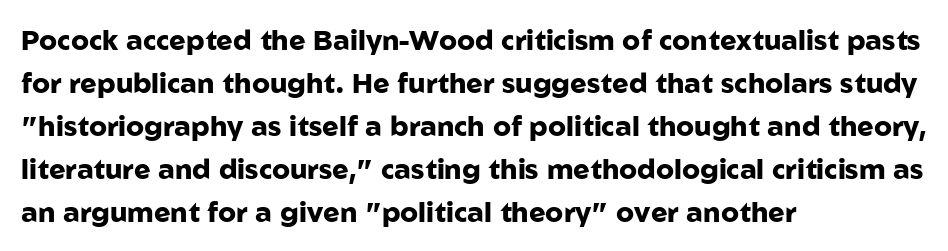
The ragged edge is on the right, which tells us the setting is flush left. Nobody touched the tracking dial on this one. Baseline-to-baseline distance is the conventional proportion of letter height. Serif or sans? Sans — the stroke terminals are bare.
